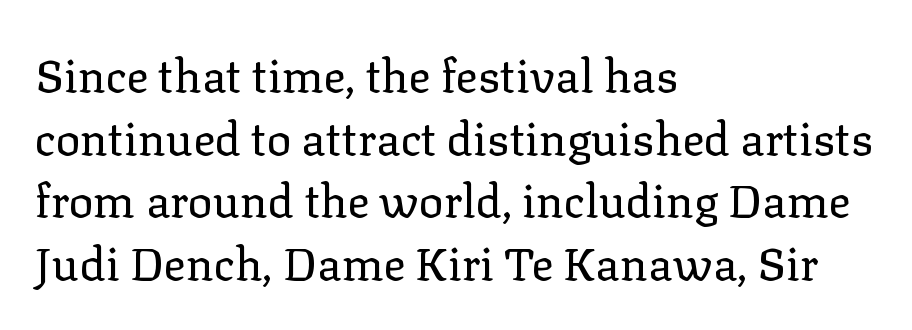
The image shows 46 px regular-weight serif type, upright; set left-aligned, normal line spacing (1.36x), normal letter spacing, not underlined; low stroke contrast and a medium x-height.
